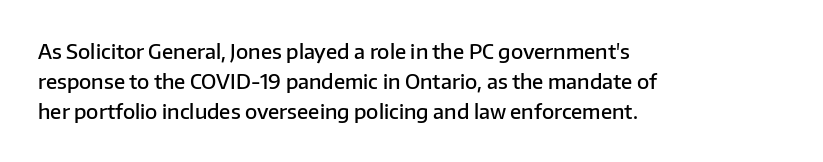
{"italic": "no", "bold": "semi", "underline": "no", "align": "left", "line_spacing": "normal", "line_spacing_ratio": 1.49, "letter_spacing": "normal", "letter_spacing_em": 0.0, "glyph_px": 20}
